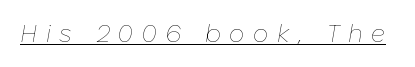
{"italic": "yes", "lean": "right", "slant_degrees": 10, "bold": "no", "underline": "yes", "letter_spacing": "wide", "letter_spacing_em": 0.36, "glyph_px": 24}
